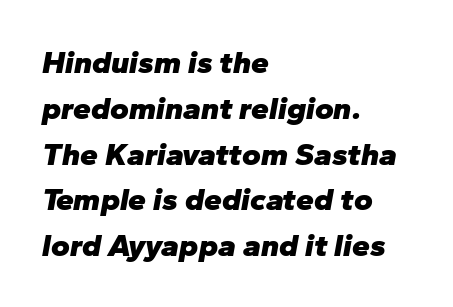
Interline gaps are of average width in this sample. It's the slanting kind of type. Is the block centered? No — it sits flush against the left margin. This rendering leaves character spacing at its baseline value. Spacing verdict: proportional, widths tailored to each character. The strokes are fattened all the way to bold.
